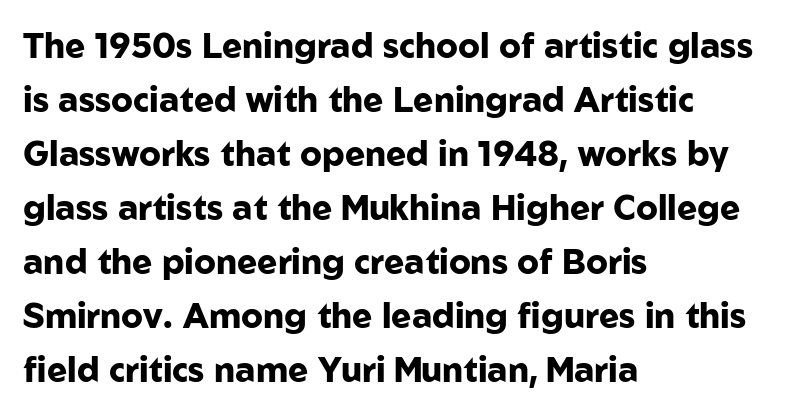
The image shows 34 px heavy sans-serif type, upright; set left-aligned, normal line spacing (1.59x), normal letter spacing, not underlined; low stroke contrast and a medium x-height.
